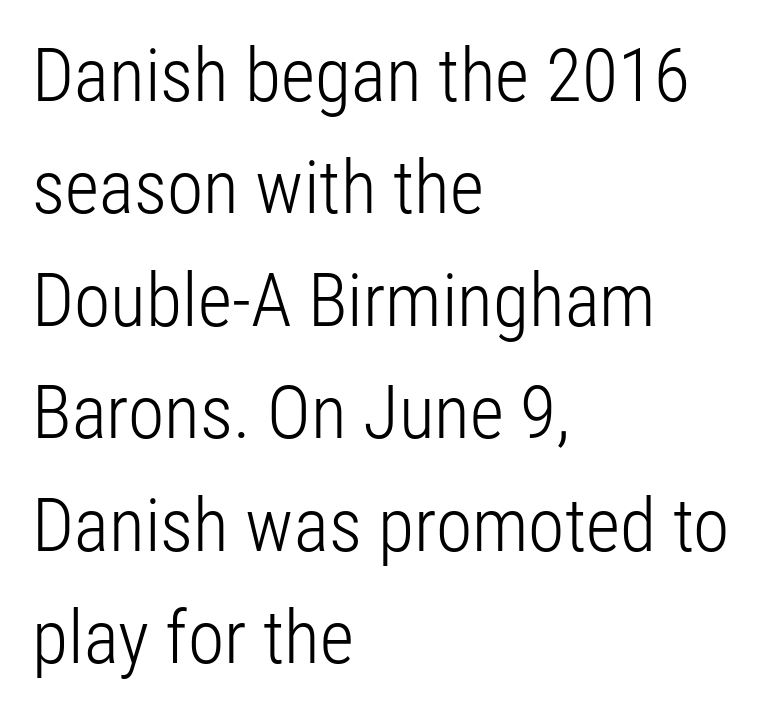
{"serif": "no", "italic": "no", "bold": "no", "weight": "light", "width": "condensed", "stroke_contrast": "low", "x_height": "medium", "monospaced": "no", "underline": "no", "align": "left", "line_spacing": "normal", "line_spacing_ratio": 1.52, "letter_spacing": "normal", "letter_spacing_em": 0.0, "glyph_px": 74}
